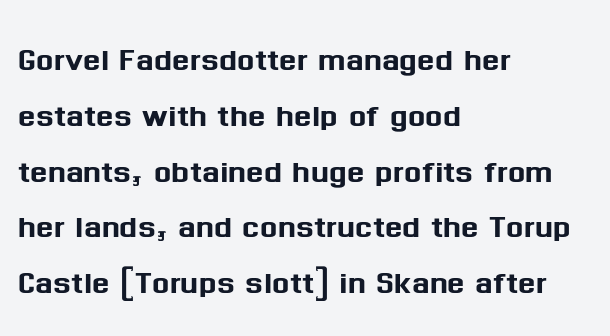
Q: Is the text italic (slanted)? A: No, it is upright.
Q: Is the typeface a serif or a sans-serif typeface? A: Sans-serif.
Q: Is the text underlined? A: No.
Q: How is the paragraph aligned? A: Left-aligned.
Q: Is the spacing between letters normal or unusually wide? A: Normal.
Q: Is the spacing between lines tight, normal or loose? A: Normal.
Q: Width (condensed, normal, or wide)? A: Normal.
Q: Stroke contrast? A: Medium.
Q: x-height? A: Medium.
Q: Monospaced? A: No.
